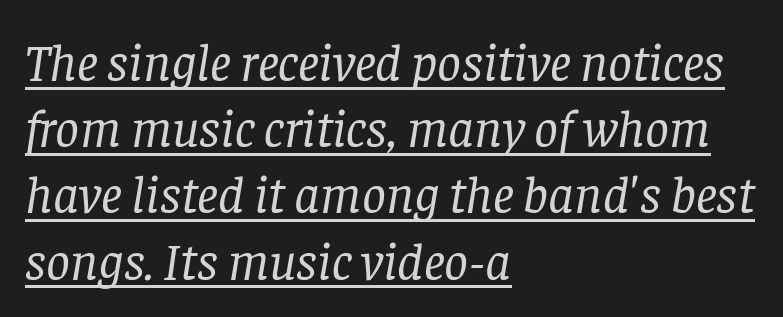
The passage shown is typed in a proportional face where columns would drift. The rendering keeps characters at their native spacing. Is there much room between lines? A standard amount, neither cramped nor airy. To sum up the face: it has serifs.
